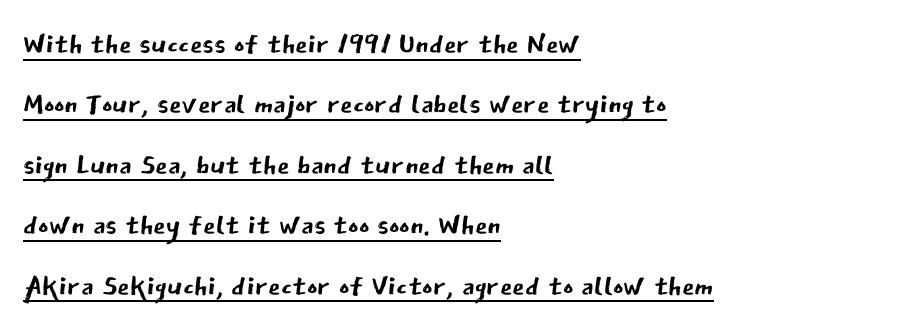
The type is set solid horizontally, with unmodified tracking. You can see a thin bar hugging the bottom of the glyphs. Stems here are at most as thick as an everyday book face. Serif or sans? Sans — the stroke terminals are bare. Character widths vary here, with narrow letters taking less room than wide ones. The type sits square on the baseline with zero lean.
